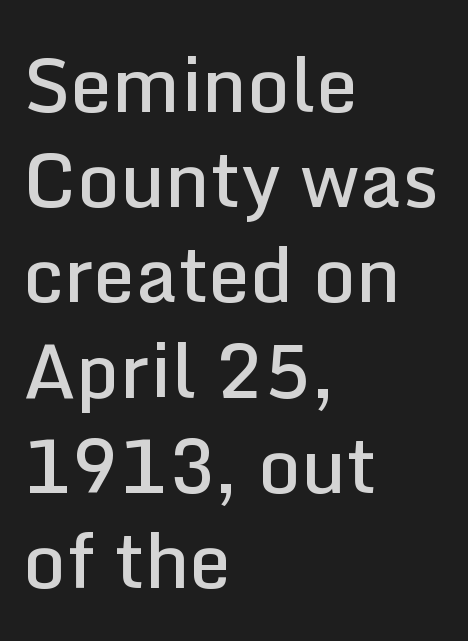
Letterform terminals end flat and unadorned throughout the passage. Anything drawn beneath the words? Only blank space. The face used here is proportionally spaced, like ordinary book or web type. The rag falls on the right side of this text block. Inter-character spacing is left at the font's built-in metrics. Does the leading feel generous? No, just average.
